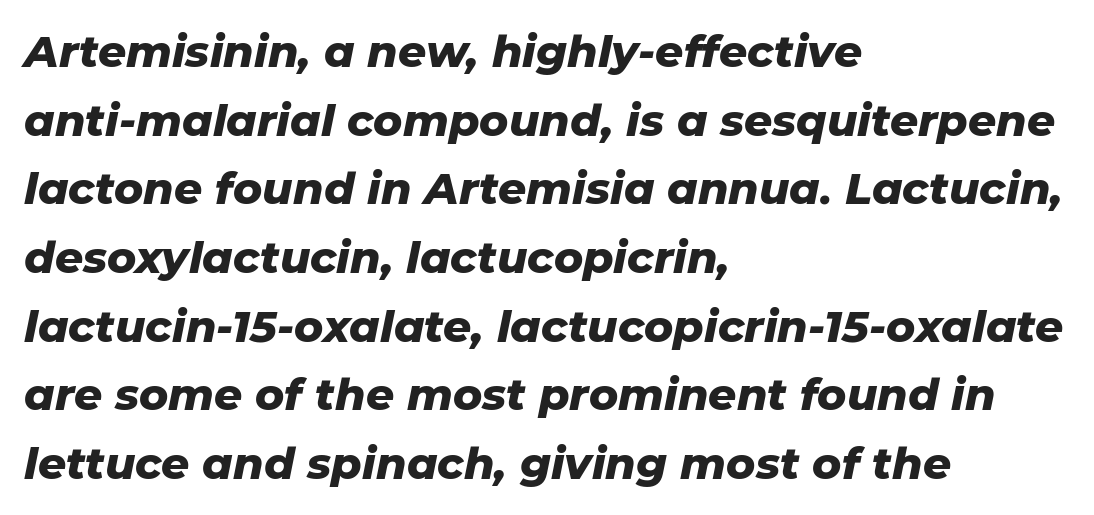
Q: Is the text bold? A: Yes.
Q: Is the text italic (slanted)? A: Yes, it leans right by about 11 degrees.
Q: Is the text underlined? A: No.
Q: How is the paragraph aligned? A: Left-aligned.
Q: Is the spacing between letters normal or unusually wide? A: Normal.
Q: Is the spacing between lines tight, normal or loose? A: Normal.
Q: Width (condensed, normal, or wide)? A: Normal.
Q: Stroke contrast? A: Low.
Q: x-height? A: Medium.
Q: Monospaced? A: No.
